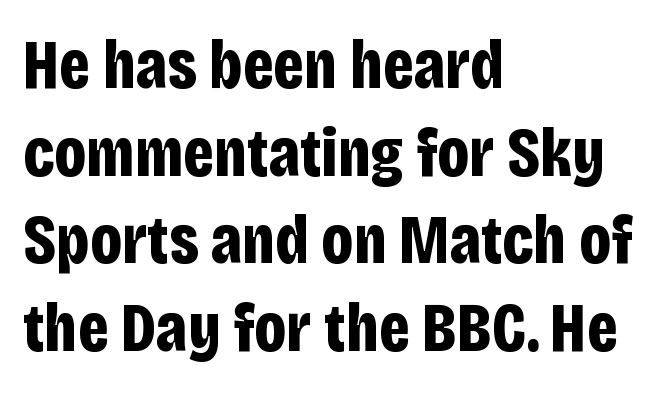
Q: Is the text bold? A: Yes.
Q: Is the text italic (slanted)? A: No, it is upright.
Q: Is the typeface a serif or a sans-serif typeface? A: Sans-serif.
Q: Is the text underlined? A: No.
Q: How is the paragraph aligned? A: Left-aligned.
Q: Is the spacing between letters normal or unusually wide? A: Normal.
Q: Is the spacing between lines tight, normal or loose? A: Normal.
Q: Width (condensed, normal, or wide)? A: Condensed.
Q: Stroke contrast? A: Low.
Q: x-height? A: Large.
Q: Monospaced? A: No.
